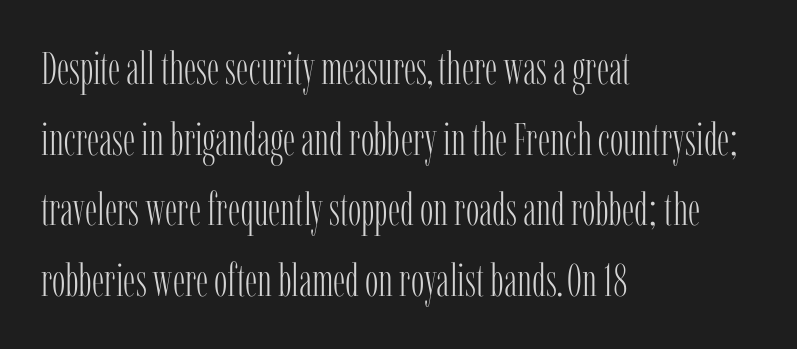
Q: Is the text bold? A: No.
Q: Is the text italic (slanted)? A: No, it is upright.
Q: Is the typeface a serif or a sans-serif typeface? A: Serif.
Q: Is the text underlined? A: No.
Q: How is the paragraph aligned? A: Left-aligned.
Q: Is the spacing between letters normal or unusually wide? A: Normal.
Q: Is the spacing between lines tight, normal or loose? A: Normal.
Q: Width (condensed, normal, or wide)? A: Condensed.
Q: Stroke contrast? A: Low.
Q: x-height? A: Medium.
Q: Monospaced? A: No.
